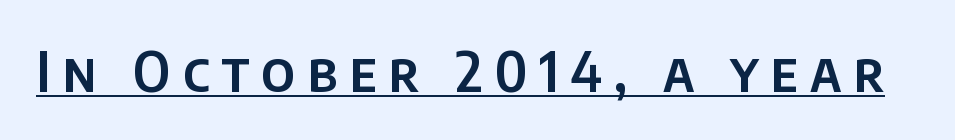
Q: Is the text italic (slanted)? A: No, it is upright.
Q: Is the typeface a serif or a sans-serif typeface? A: Sans-serif.
Q: Is the text underlined? A: Yes.
Q: Is the spacing between letters normal or unusually wide? A: Unusually wide.
Q: Width (condensed, normal, or wide)? A: Normal.
Q: Stroke contrast? A: Low.
Q: x-height? A: Large.
Q: Monospaced? A: No.
